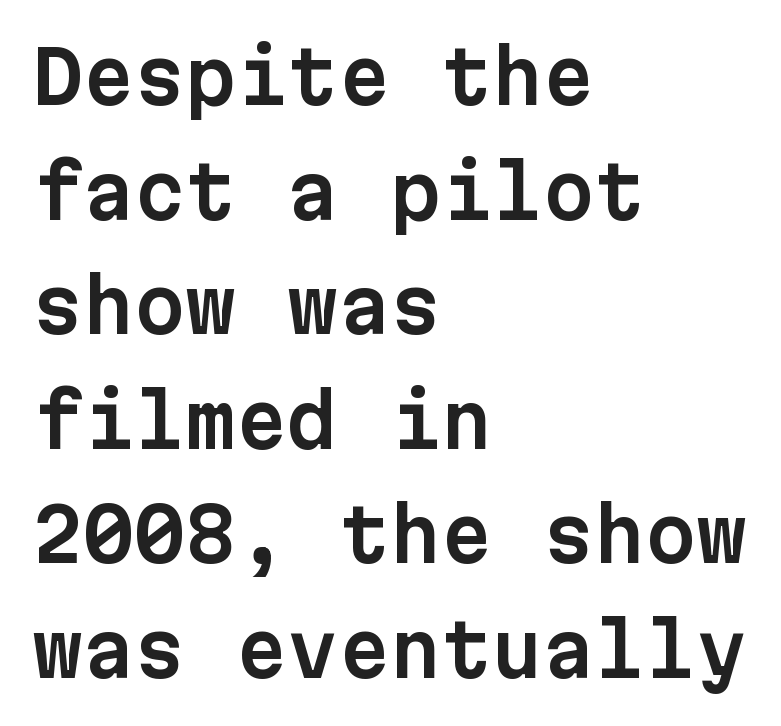
{"serif": "no", "italic": "no", "width": "normal", "stroke_contrast": "low", "x_height": "medium", "monospaced": "yes", "underline": "no", "align": "left", "line_spacing": "normal", "line_spacing_ratio": 1.57, "letter_spacing": "normal", "letter_spacing_em": 0.0, "glyph_px": 73}
